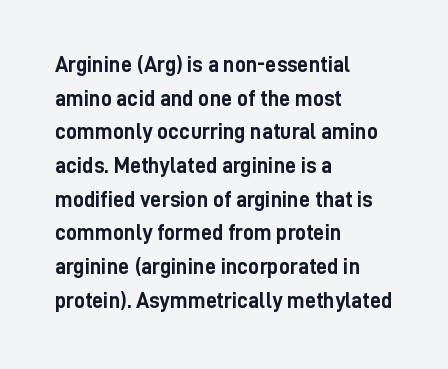
Q: Is the text bold? A: Yes.
Q: Is the text italic (slanted)? A: No, it is upright.
Q: Is the text underlined? A: No.
Q: How is the paragraph aligned? A: Left-aligned.
Q: Is the spacing between letters normal or unusually wide? A: Normal.
Q: Is the spacing between lines tight, normal or loose? A: Normal.
